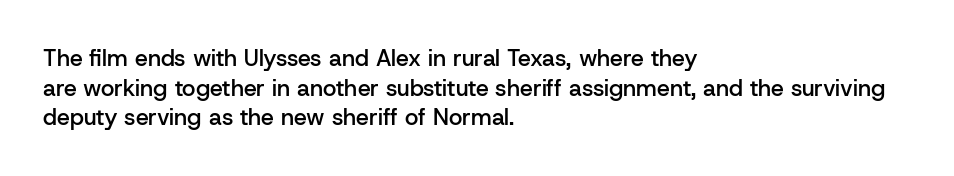
Stroke thickness is moderately raised; the sample reads as semibold. Vertical strokes here are truly vertical. The area under the type is left untouched. Summary of vertical rhythm: regular, with standard interline spacing.
